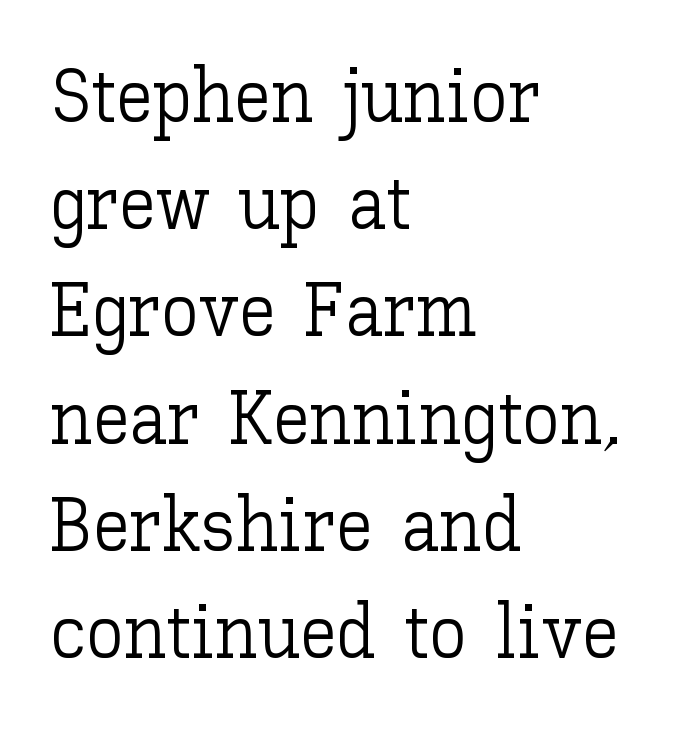
In CSS terms this would be text-align: left. Looks like regular typesetting: each glyph gets only the width it needs. Posture: straight, roman, zero tilt. Descender tails drop into unmarked territory. The designer left line spacing at the default. Unbolded letterforms with no extra heft.
